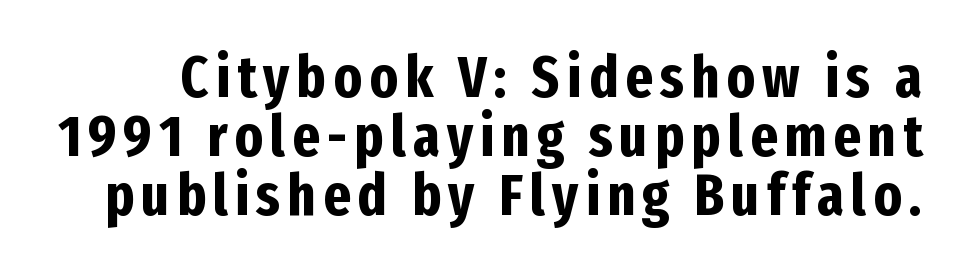
{"serif": "no", "italic": "no", "bold": "yes", "weight": "bold", "width": "condensed", "stroke_contrast": "low", "x_height": "medium", "monospaced": "no", "underline": "no", "line_spacing": "tight", "line_spacing_ratio": 1.0, "glyph_px": 59}
